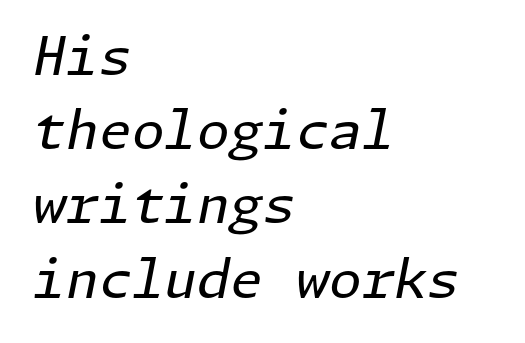
Q: Is the text bold? A: No.
Q: Is the text italic (slanted)? A: Yes, it leans right by about 11 degrees.
Q: Is the text underlined? A: No.
Q: How is the paragraph aligned? A: Left-aligned.
Q: Is the spacing between letters normal or unusually wide? A: Normal.
Q: Is the spacing between lines tight, normal or loose? A: Normal.
Q: Width (condensed, normal, or wide)? A: Normal.
Q: Stroke contrast? A: Low.
Q: x-height? A: Medium.
